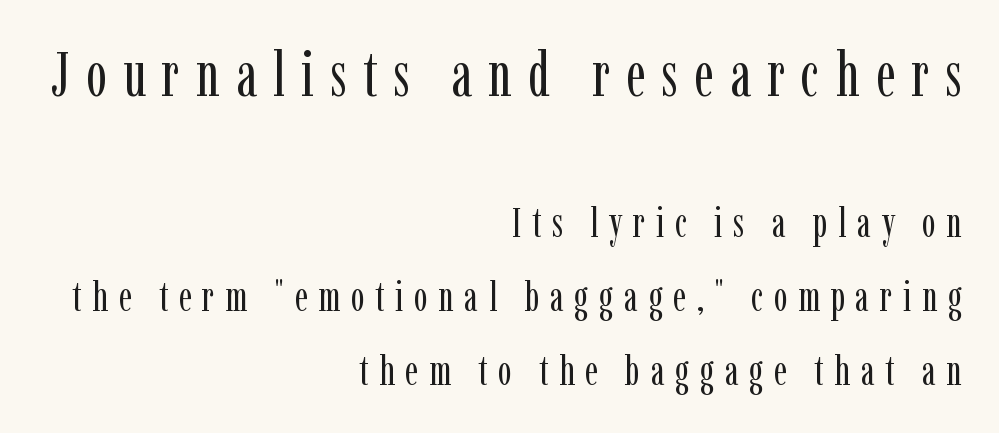
{"serif": "yes", "italic": "no", "bold": "no", "weight": "regular", "width": "condensed", "stroke_contrast": "low", "x_height": "medium", "monospaced": "no", "underline": "no", "align": "right", "line_spacing_ratio": 1.8, "letter_spacing": "wide", "letter_spacing_em": 0.26, "larger_block": "first", "size_ratio": 1.51, "glyph_px": 62}
